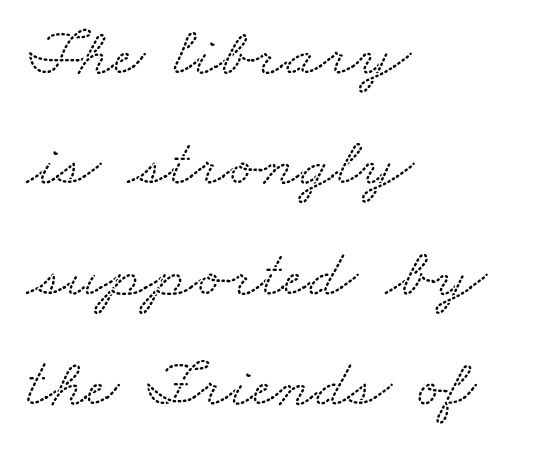
Teacher's note: observe the even left margin — that is flush-left alignment. Nothing unusual about the tracking: characters are spaced as the font intends. The rendering uses natural spacing where letterforms have individual widths. Whoever set this chose a conventional vertical rhythm.
